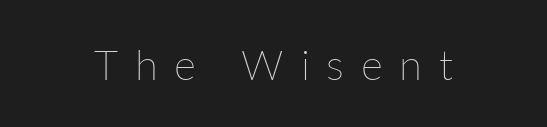
The image shows 42 px thin type, upright; set unusually wide letter spacing (+0.4 em), not underlined; low stroke contrast and a medium x-height.
